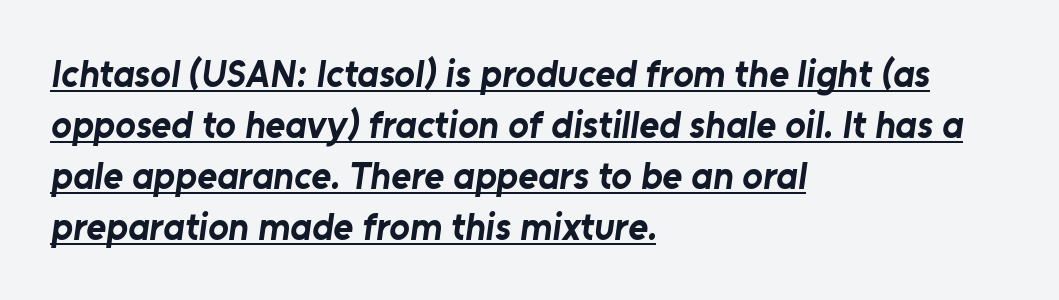
{"serif": "no", "bold": "yes", "weight": "bold", "width": "normal", "stroke_contrast": "low", "x_height": "medium", "monospaced": "no", "underline": "yes", "align": "left", "line_spacing": "normal", "line_spacing_ratio": 1.34, "letter_spacing": "normal", "letter_spacing_em": 0.0, "glyph_px": 38}
